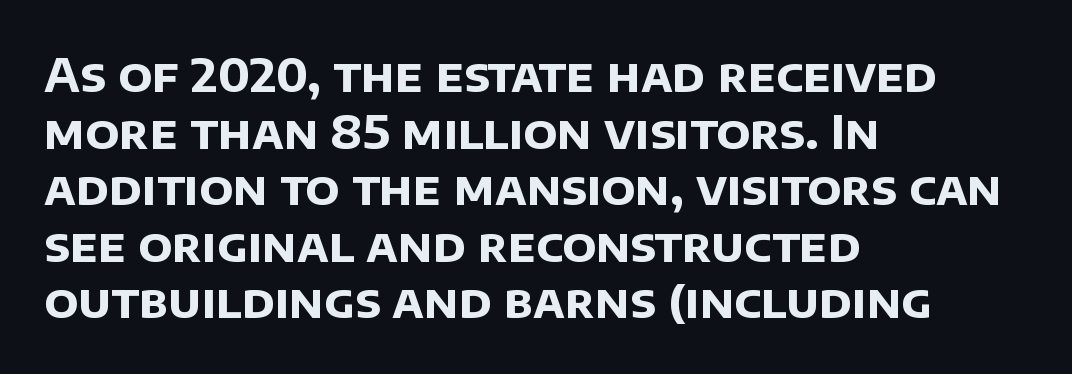
Q: Is the text bold? A: Yes.
Q: Is the typeface a serif or a sans-serif typeface? A: Sans-serif.
Q: Is the text underlined? A: No.
Q: How is the paragraph aligned? A: Left-aligned.
Q: Is the spacing between letters normal or unusually wide? A: Normal.
Q: Width (condensed, normal, or wide)? A: Normal.
Q: Stroke contrast? A: Low.
Q: x-height? A: Large.
Q: Monospaced? A: No.
